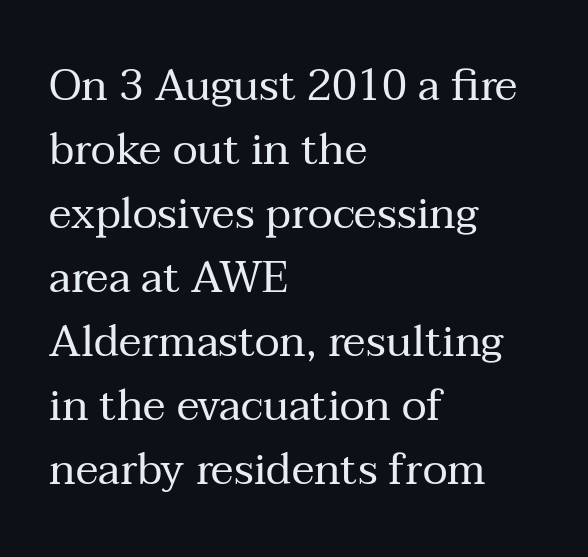
The image shows 43 px regular-weight serif type, upright; set left-aligned, normal line spacing (1.49x), normal letter spacing, not underlined; medium stroke contrast and a medium x-height.
